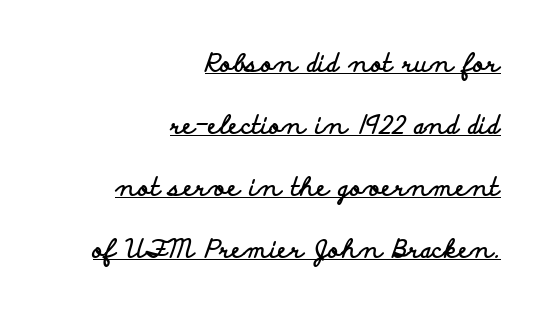
{"bold": "yes", "underline": "yes", "align": "right", "line_spacing": "loose", "line_spacing_ratio": 2.48, "letter_spacing": "normal", "letter_spacing_em": 0.0, "glyph_px": 25}
